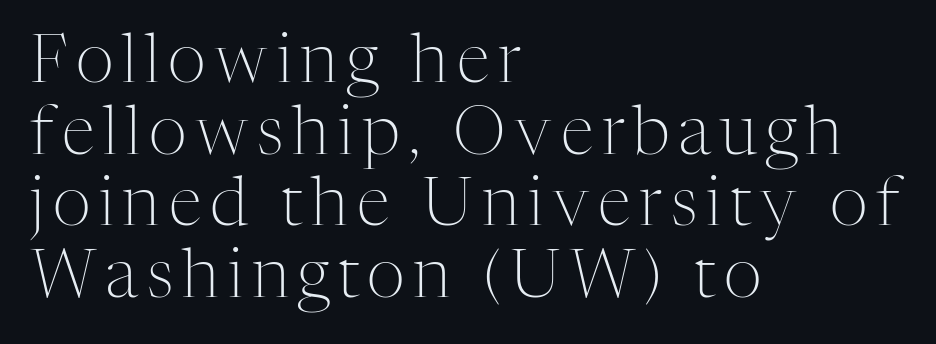
Rendered with straight, roman letterforms. Regarding serifs, this sample has them. Unbolded letterforms with no extra heft. The face used here is proportionally spaced, like ordinary book or web type. Summary of vertical rhythm: compact, with narrow interline spacing. Underlining? Definitely not there.
